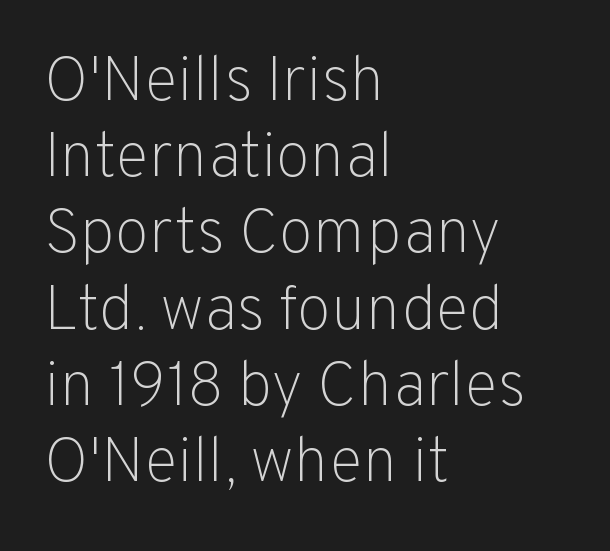
One-word summary of the alignment: left. Bold? No — there's no thickening of the strokes. Characters remain perfectly vertical along every line. Glyph-to-glyph distance matches everyday printed text. A sans-serif font was chosen for this passage. A typesetter would call this proportional, since set widths differ per character.
